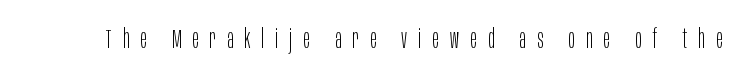
Q: Is the text bold? A: No.
Q: Is the text italic (slanted)? A: No, it is upright.
Q: Is the text underlined? A: No.
Q: Is the spacing between letters normal or unusually wide? A: Unusually wide.
